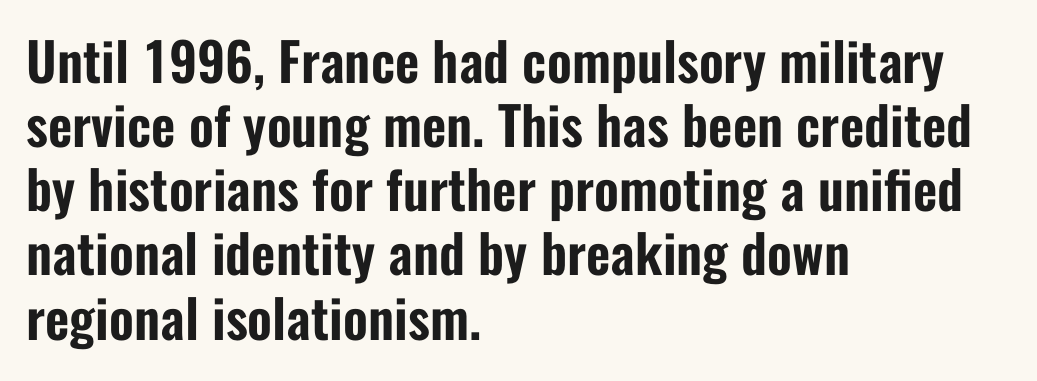
The image shows 53 px condensed sans-serif type, upright; set left-aligned, line spacing 1.21x, normal letter spacing, not underlined; low stroke contrast and a medium x-height.
